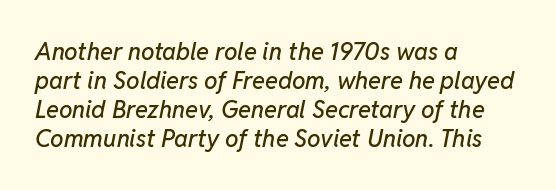
{"italic": "yes", "lean": "right", "slant_degrees": 11, "underline": "no", "align": "left", "line_spacing_ratio": 1.21, "letter_spacing": "normal", "letter_spacing_em": 0.0, "glyph_px": 24}
